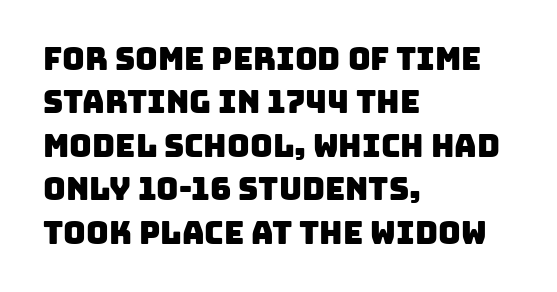
{"serif": "no", "width": "normal", "stroke_contrast": "low", "x_height": "large", "monospaced": "no", "underline": "no", "align": "left", "line_spacing": "normal", "line_spacing_ratio": 1.4, "letter_spacing": "normal", "letter_spacing_em": 0.0, "glyph_px": 31}
